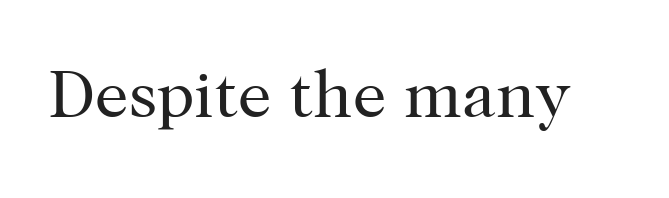
The rendering uses natural spacing where letterforms have individual widths. These lines are composed in type with serifs. The axis of the letterforms is exactly vertical. This sample uses plain, unmodified letter spacing. On a weight scale, this lands at 450 or below.
